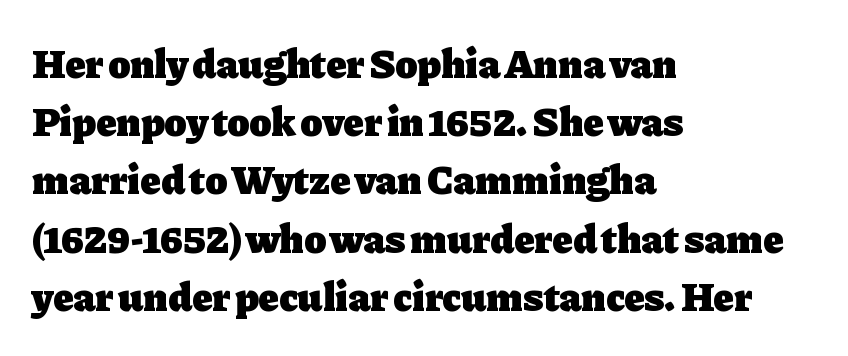
The image shows 41 px heavy serif type, upright; set left-aligned, normal line spacing (1.42x), normal letter spacing, not underlined; low stroke contrast and a medium x-height.
